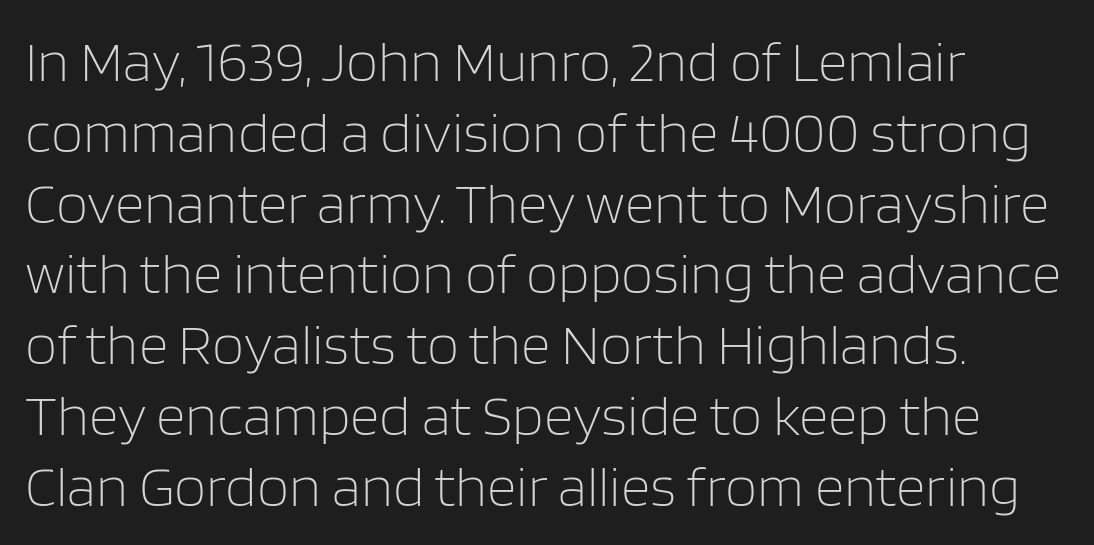
{"serif": "no", "italic": "no", "bold": "no", "weight": "light", "width": "normal", "stroke_contrast": "low", "x_height": "large", "monospaced": "no", "underline": "no", "line_spacing_ratio": 1.22, "letter_spacing": "normal", "letter_spacing_em": 0.0, "glyph_px": 58}
